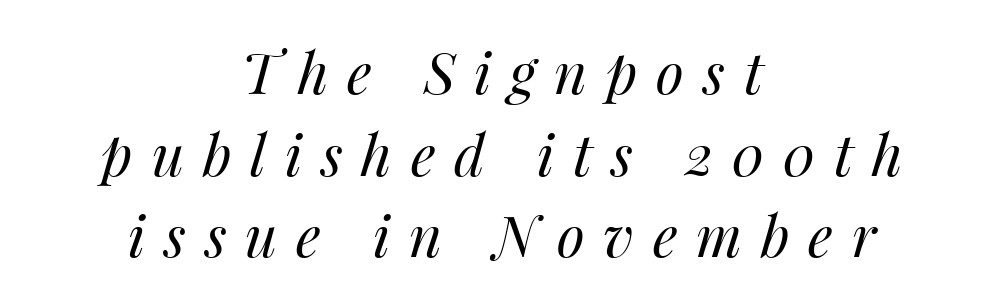
The gaps between neighbouring characters are conspicuously large. The letters look calm and open, with moderate or lighter stems. A typesetter would mark this as italic. In terms of leading, this rendering sits right in the middle.
